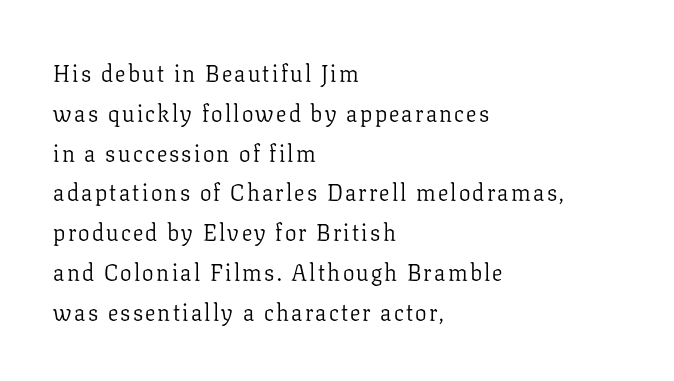
{"italic": "no", "bold": "no", "underline": "no", "align": "left", "line_spacing_ratio": 1.73, "glyph_px": 23}
